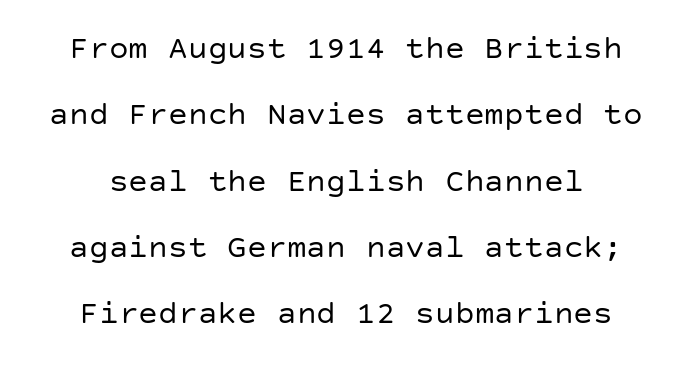
The image shows 33 px regular-weight sans-serif type, upright; set loose line spacing (2.01x), normal letter spacing, not underlined; low stroke contrast and a large x-height.
